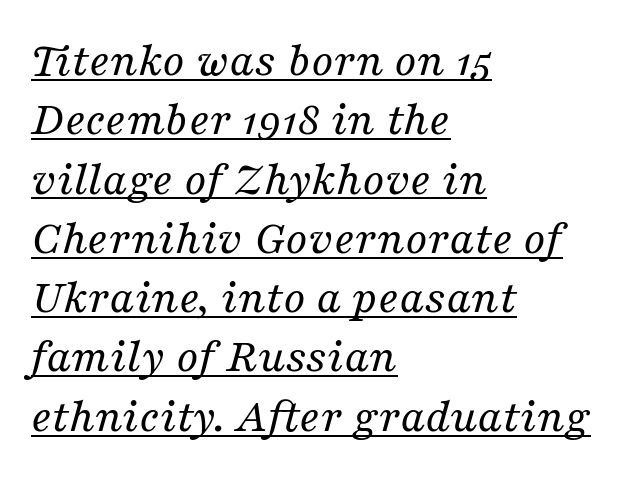
Q: Is the text bold? A: No.
Q: Is the text italic (slanted)? A: Yes, it leans right by about 16 degrees.
Q: Is the typeface a serif or a sans-serif typeface? A: Serif.
Q: Is the text underlined? A: Yes.
Q: How is the paragraph aligned? A: Left-aligned.
Q: Is the spacing between letters normal or unusually wide? A: Normal.
Q: Width (condensed, normal, or wide)? A: Normal.
Q: Stroke contrast? A: Medium.
Q: x-height? A: Medium.
Q: Monospaced? A: No.
